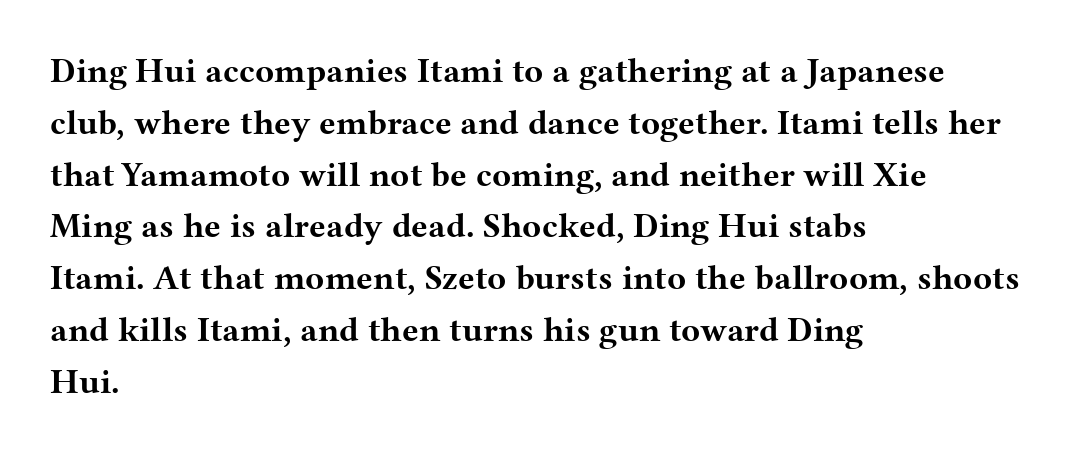
{"serif": "yes", "italic": "no", "bold": "yes", "weight": "bold", "width": "wide", "stroke_contrast": "medium", "x_height": "medium", "monospaced": "no", "underline": "no", "align": "left", "line_spacing": "normal", "line_spacing_ratio": 1.48, "letter_spacing": "normal", "letter_spacing_em": 0.0, "glyph_px": 35}
